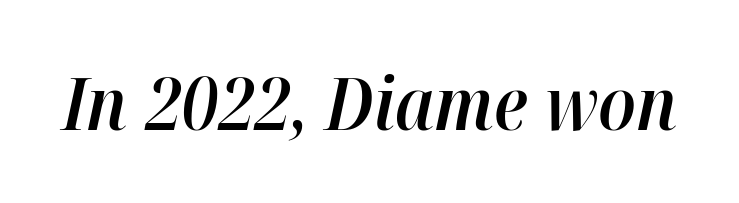
The lettering tilts uniformly, giving the passage an italic look. Underlining? Definitely not there. The font is running at a semibold setting, under full bold. This sample has the flowing, uneven cadence of proportional lettering. Spacing between characters is what you'd get straight out of the box.
